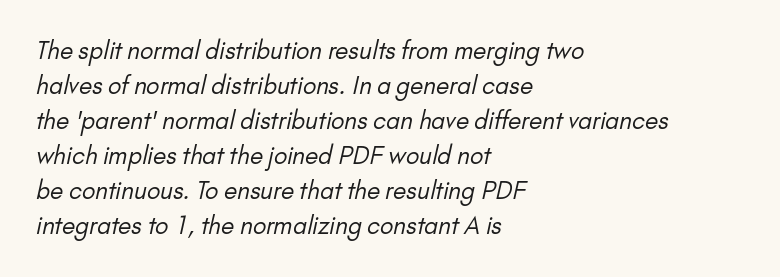
Q: Is the text bold? A: No.
Q: Is the text underlined? A: No.
Q: How is the paragraph aligned? A: Left-aligned.
Q: Is the spacing between letters normal or unusually wide? A: Normal.
Q: Is the spacing between lines tight, normal or loose? A: Normal.
